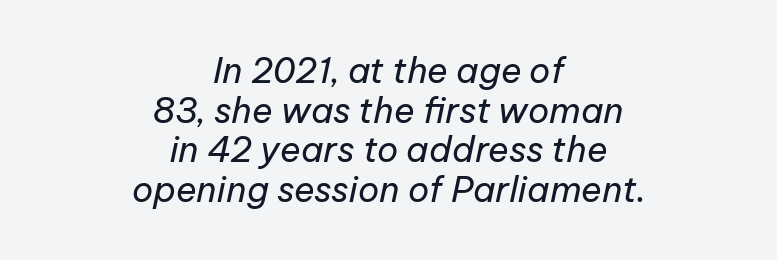
Q: Is the text bold? A: No.
Q: Is the text italic (slanted)? A: Yes, it leans right by about 12 degrees.
Q: Is the text underlined? A: No.
Q: How is the paragraph aligned? A: Centered.
Q: Is the spacing between letters normal or unusually wide? A: Normal.
Q: Is the spacing between lines tight, normal or loose? A: Tight.
Q: Width (condensed, normal, or wide)? A: Normal.
Q: Stroke contrast? A: Low.
Q: x-height? A: Medium.
Q: Monospaced? A: No.
